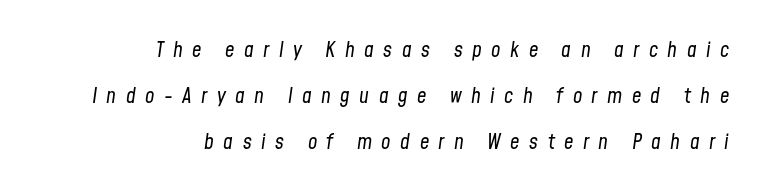
The image shows 21 px text type, italic (leaning right); set right-aligned, loose line spacing (2.18x), unusually wide letter spacing (+0.45 em), not underlined.
